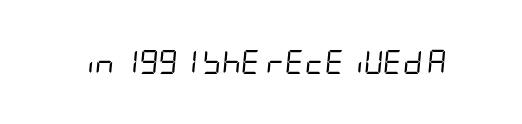
Q: Is the text bold? A: No.
Q: Is the text italic (slanted)? A: Yes, it leans right by about 5 degrees.
Q: Is the text underlined? A: No.
Q: Is the spacing between letters normal or unusually wide? A: Normal.
